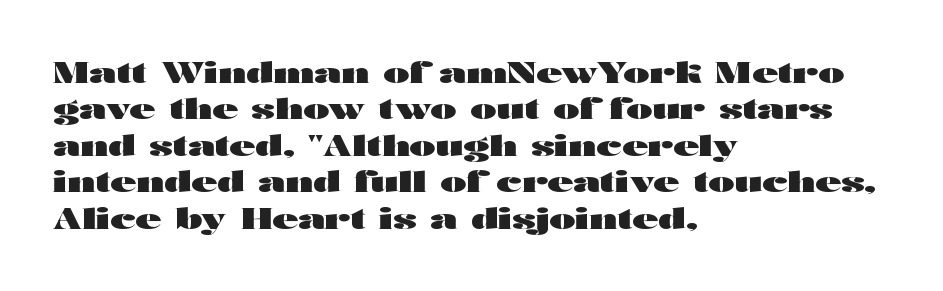
Q: Is the text bold? A: Yes.
Q: Is the text italic (slanted)? A: No, it is upright.
Q: Is the typeface a serif or a sans-serif typeface? A: Serif.
Q: Is the text underlined? A: No.
Q: How is the paragraph aligned? A: Left-aligned.
Q: Is the spacing between letters normal or unusually wide? A: Normal.
Q: Is the spacing between lines tight, normal or loose? A: Normal.
Q: Width (condensed, normal, or wide)? A: Wide.
Q: Stroke contrast? A: High.
Q: x-height? A: Medium.
Q: Monospaced? A: No.
